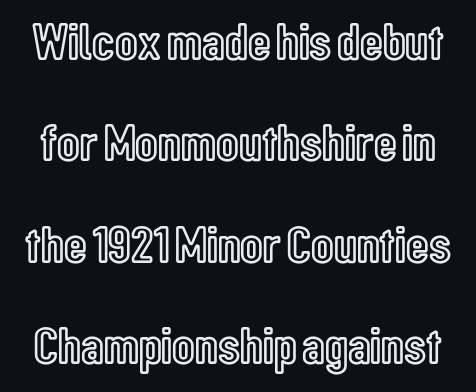
Q: Is the text italic (slanted)? A: No, it is upright.
Q: Is the text underlined? A: No.
Q: Is the spacing between letters normal or unusually wide? A: Normal.
Q: Is the spacing between lines tight, normal or loose? A: Loose.
Q: Width (condensed, normal, or wide)? A: Condensed.
Q: x-height? A: Medium.
Q: Monospaced? A: No.
